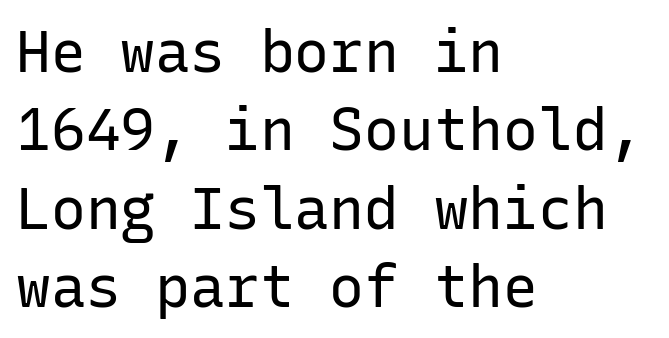
Classification — sans serif. Baseline-to-baseline distance is the conventional proportion of letter height. Reading down the block, your eye returns to a fixed left position each line. Think of a typewriter: that constant character pitch is what you see here. The letters stand upright; this is a roman face. The letterforms sit at book weight or below.
